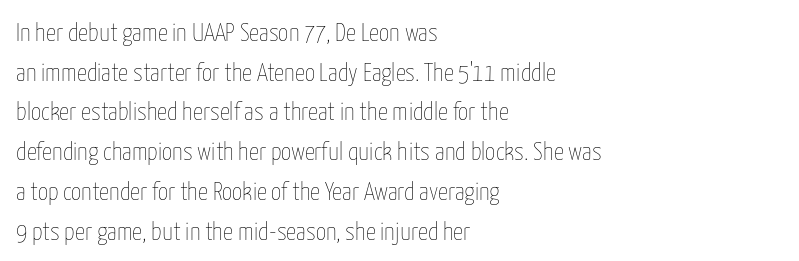
No italicization has been applied; the sample stays upright. Which margin do the lines hug? The left one — the right edge is uneven. Interline gaps are of average width in this sample. Descender tails drop into unmarked territory.
